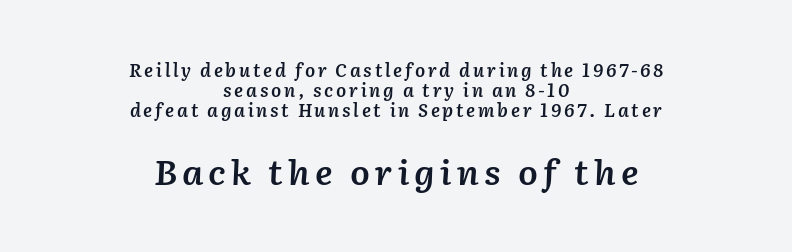
The image shows 35 px semibold type, italic (leaning right); set centered, tight line spacing (1.12x), not underlined; the second (bottom) block is 1.94x larger; low stroke contrast and a medium x-height.
